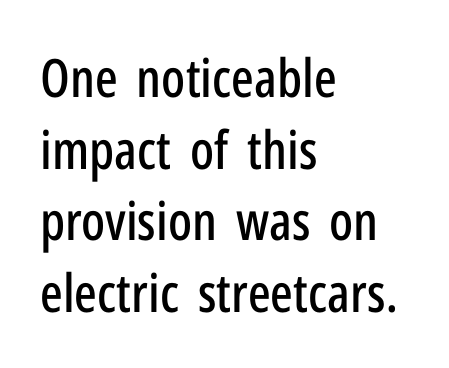
Q: Is the text italic (slanted)? A: No, it is upright.
Q: Is the typeface a serif or a sans-serif typeface? A: Sans-serif.
Q: Is the text underlined? A: No.
Q: How is the paragraph aligned? A: Left-aligned.
Q: Is the spacing between letters normal or unusually wide? A: Normal.
Q: Is the spacing between lines tight, normal or loose? A: Normal.
Q: Width (condensed, normal, or wide)? A: Condensed.
Q: Stroke contrast? A: Low.
Q: x-height? A: Medium.
Q: Monospaced? A: No.
